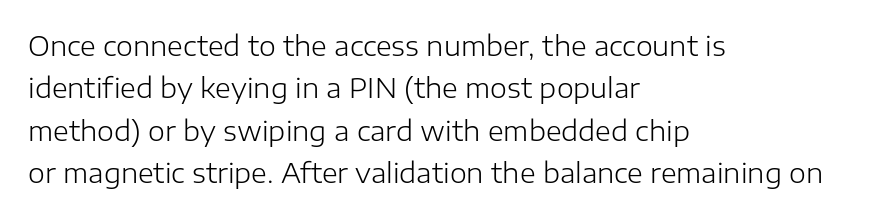
Characters follow at the spacing the type designer built in. Where is the straight margin? On the left. Weight: regular or lighter. Check the space under the baseline: it is left empty. Each new line begins a customary step beneath the previous one.
